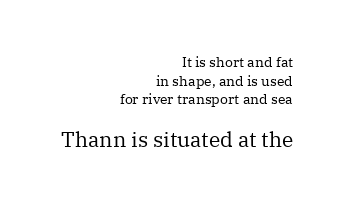
Each stroke keeps to a modest, everyday thickness or less. Teacher's note: observe the even right margin — that is flush-right alignment. Decoration check: the copy has no underline. Between these two stacked blocks, the lower one wins on size. Observe the ordinary spacing: letters are neighbours, not strangers.
